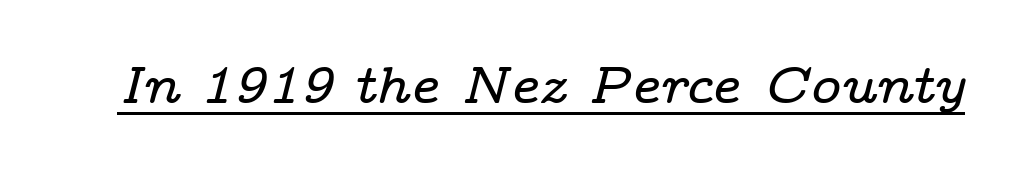
Letterform terminals end in serifs throughout the passage. When letters slant like this, we call the style italic. The rendering uses natural spacing where letterforms have individual widths. This is underlined copy, the kind a proofreader might mark for attention. The gaps between neighbouring characters are ordinary and unremarkable.
